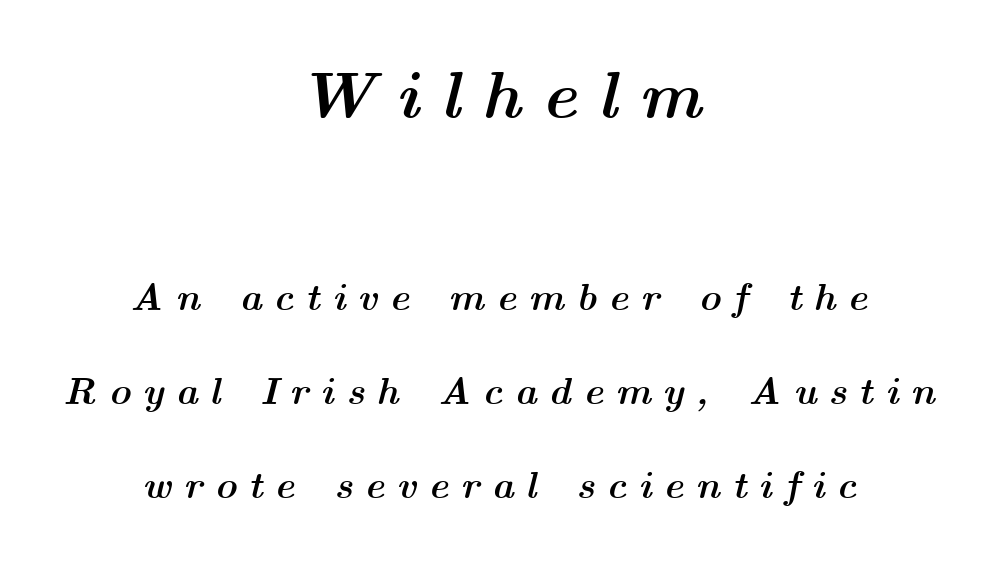
Look at the stroke-to-counter ratio: heavy, a bold. Summary of vertical rhythm: relaxed, with wide interline spacing. Do the characters align in a grid? No, the font is proportional. The area under the type is left untouched.
